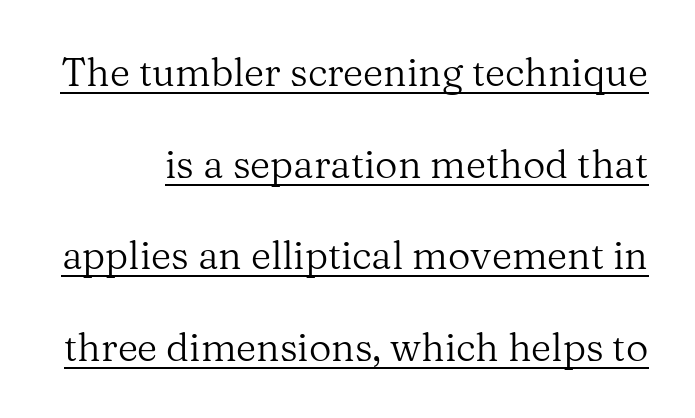
Q: Is the text bold? A: No.
Q: Is the text italic (slanted)? A: No, it is upright.
Q: Is the typeface a serif or a sans-serif typeface? A: Serif.
Q: Is the text underlined? A: Yes.
Q: Is the spacing between letters normal or unusually wide? A: Normal.
Q: Is the spacing between lines tight, normal or loose? A: Loose.
Q: Width (condensed, normal, or wide)? A: Normal.
Q: Stroke contrast? A: Medium.
Q: x-height? A: Medium.
Q: Monospaced? A: No.
